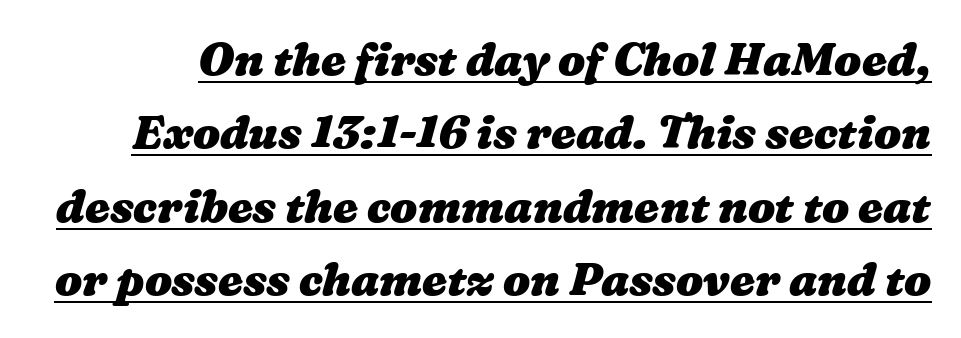
Q: Is the text bold? A: Yes.
Q: Is the text underlined? A: Yes.
Q: Is the spacing between letters normal or unusually wide? A: Normal.
Q: Is the spacing between lines tight, normal or loose? A: Normal.
Q: Width (condensed, normal, or wide)? A: Wide.
Q: Stroke contrast? A: Medium.
Q: x-height? A: Medium.
Q: Monospaced? A: No.
